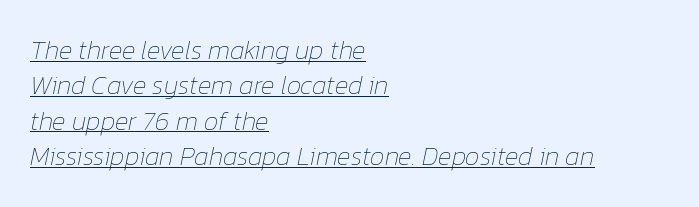
Beneath each row of characters lies a ruled line. Yep, that's italic — everything's leaning. Each stroke keeps to a modest, everyday thickness or less. All the whitespace from short lines collects on the right. Leading: standard. The passage shown has conventional tracking throughout.
